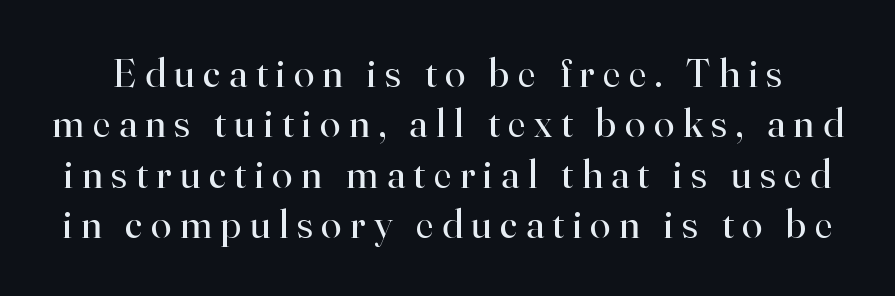
{"serif": "yes", "italic": "no", "bold": "no", "weight": "regular", "width": "normal", "stroke_contrast": "high", "x_height": "small", "monospaced": "no", "underline": "no", "line_spacing_ratio": 1.23, "letter_spacing": "wide", "letter_spacing_em": 0.21, "glyph_px": 41}
